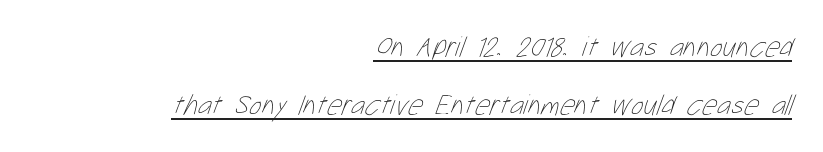
Rows of type keep a wide berth in the vertical direction. The typesetting does not lean heavy: it is not bold. The letters advance in unequal steps, a hallmark of proportional type. The ragged edge is on the left, which tells us the setting is flush right. Look at the tracking — it's just the regular setting, nothing added.
